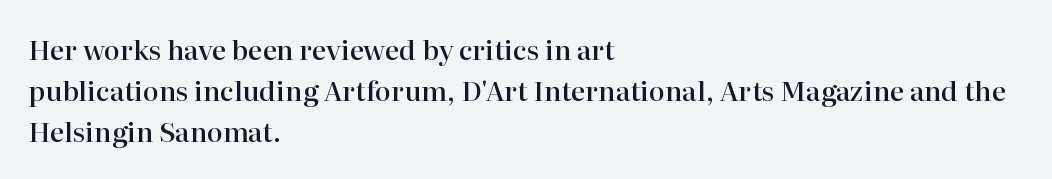
The image shows 27 px text type, upright; set left-aligned, normal line spacing (1.51x), normal letter spacing, not underlined.
